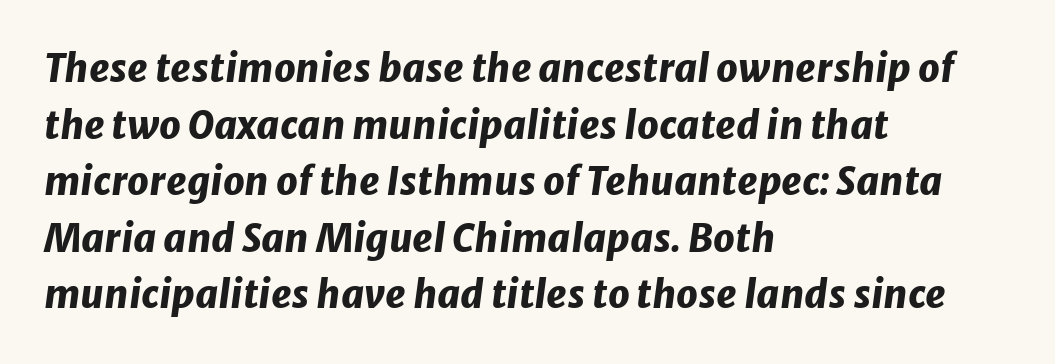
The image shows 38 px heavy type, italic (leaning right); set left-aligned, normal line spacing (1.49x), normal letter spacing, not underlined; low stroke contrast and a medium x-height.
